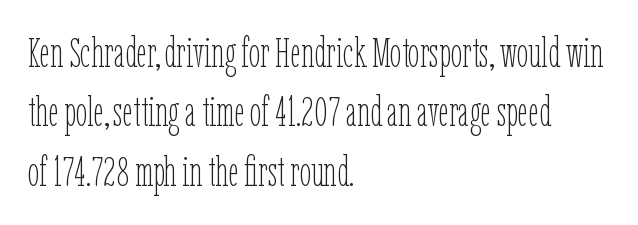
The image shows 41 px thin, condensed type, upright; set left-aligned, normal line spacing (1.45x), normal letter spacing, not underlined; low stroke contrast and a medium x-height.
